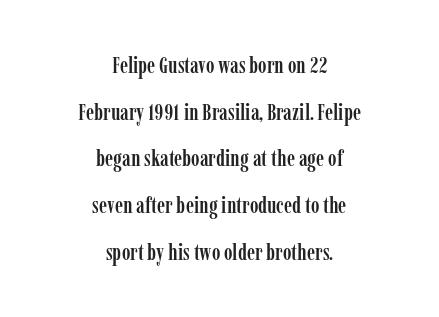
{"italic": "no", "underline": "no", "align": "center", "line_spacing": "loose", "line_spacing_ratio": 2.03, "letter_spacing": "normal", "letter_spacing_em": 0.0, "glyph_px": 23}
